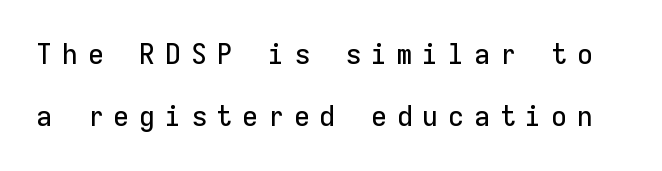
{"serif": "no", "italic": "no", "width": "normal", "stroke_contrast": "low", "x_height": "medium", "monospaced": "yes", "underline": "no", "line_spacing": "loose", "line_spacing_ratio": 2.13, "letter_spacing": "wide", "letter_spacing_em": 0.34, "glyph_px": 29}
